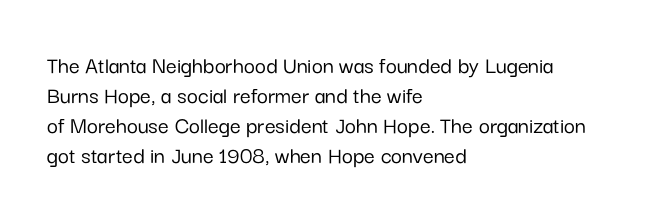
The lines in this sample share a left origin and differ only in where they stop. Tracking here is standard; glyphs follow each other at the usual distance. How would I describe the line gaps? Plain and ordinary. You can tell it's not italic because the verticals are truly vertical.
